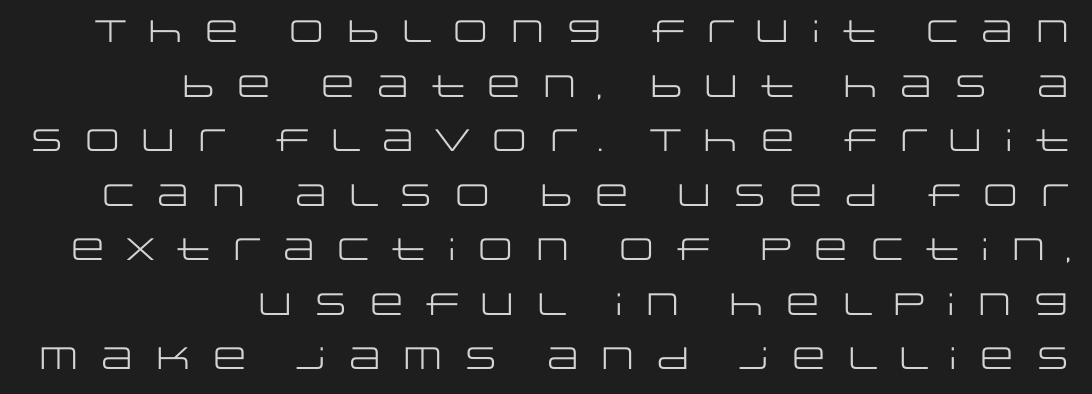
The image shows 31 px regular-weight, wide sans-serif type, upright; set line spacing 1.76x, unusually wide letter spacing (+0.3 em), not underlined; low stroke contrast and a large x-height.
